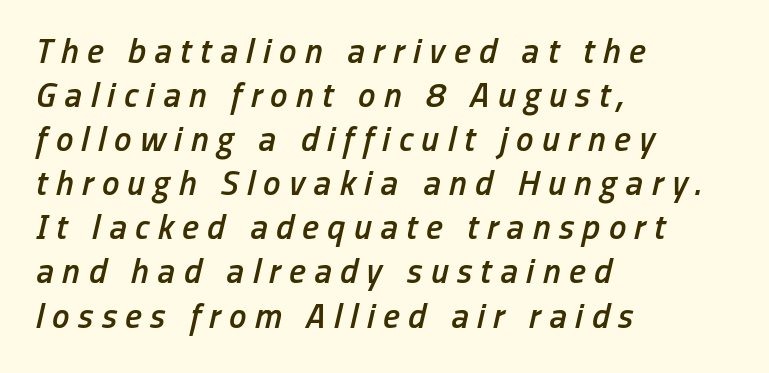
The image shows 35 px semibold, condensed type, italic (leaning right); set left-aligned, normal line spacing (1.26x), unusually wide letter spacing (+0.24 em), not underlined; low stroke contrast and a medium x-height.
